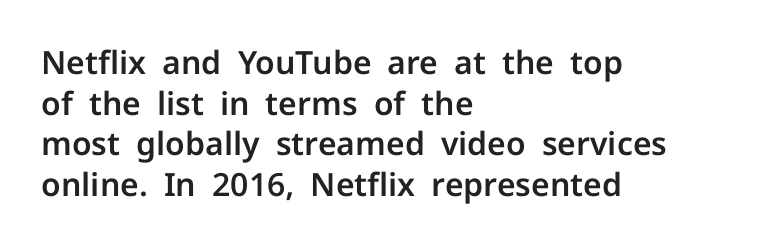
Type without underlining. Does extra space separate the letters? No, they use regular spacing. How would I describe the line gaps? Plain and ordinary. The passage shown is typeset with a sans-serif family. Do the characters align in a grid? No, the font is proportional. Is the block centered? No — it sits flush against the left margin.
